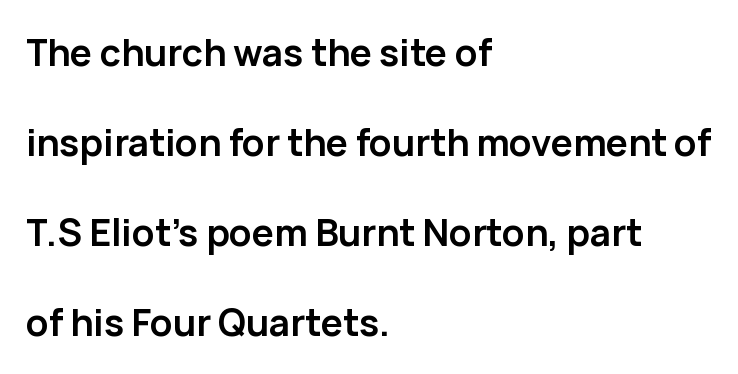
Q: Is the text bold? A: Yes.
Q: Is the text italic (slanted)? A: No, it is upright.
Q: Is the typeface a serif or a sans-serif typeface? A: Sans-serif.
Q: Is the text underlined? A: No.
Q: How is the paragraph aligned? A: Left-aligned.
Q: Is the spacing between letters normal or unusually wide? A: Normal.
Q: Is the spacing between lines tight, normal or loose? A: Loose.
Q: Width (condensed, normal, or wide)? A: Normal.
Q: Stroke contrast? A: Low.
Q: x-height? A: Medium.
Q: Monospaced? A: No.
